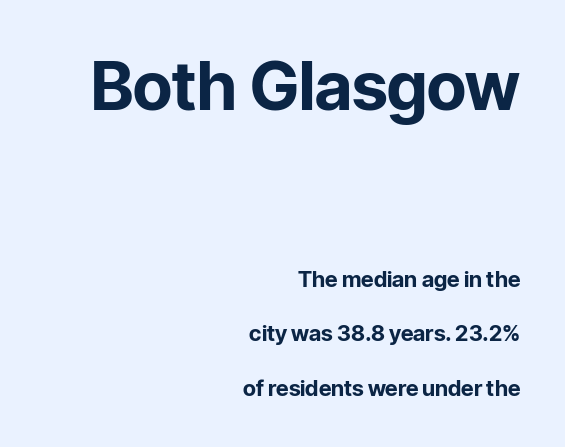
The image shows 67 px bold sans-serif type, upright; set right-aligned, loose line spacing (2.48x), normal letter spacing, not underlined; the first (top) block is 3.05x larger; low stroke contrast and a medium x-height.
